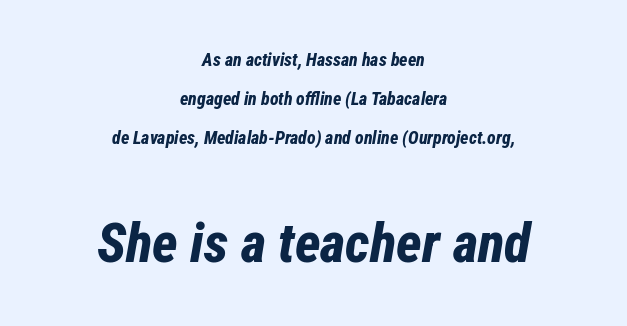
{"italic": "yes", "lean": "right", "slant_degrees": 12, "bold": "yes", "weight": "bold", "width": "condensed", "stroke_contrast": "low", "x_height": "medium", "monospaced": "no", "underline": "no", "align": "center", "line_spacing": "loose", "line_spacing_ratio": 2.17, "letter_spacing": "normal", "letter_spacing_em": 0.0, "larger_block": "second", "size_ratio": 3.06, "glyph_px": 55}
